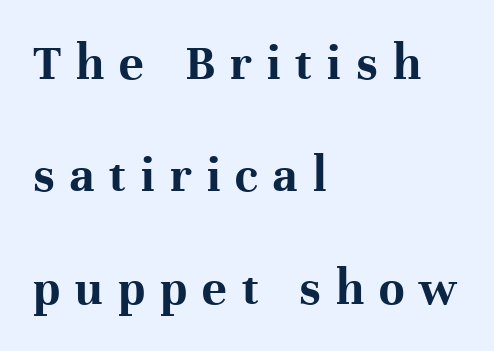
Q: Is the text bold? A: Yes.
Q: Is the text italic (slanted)? A: No, it is upright.
Q: Is the typeface a serif or a sans-serif typeface? A: Serif.
Q: Is the text underlined? A: No.
Q: How is the paragraph aligned? A: Left-aligned.
Q: Is the spacing between letters normal or unusually wide? A: Unusually wide.
Q: Is the spacing between lines tight, normal or loose? A: Loose.
Q: Width (condensed, normal, or wide)? A: Normal.
Q: Stroke contrast? A: High.
Q: x-height? A: Medium.
Q: Monospaced? A: No.
